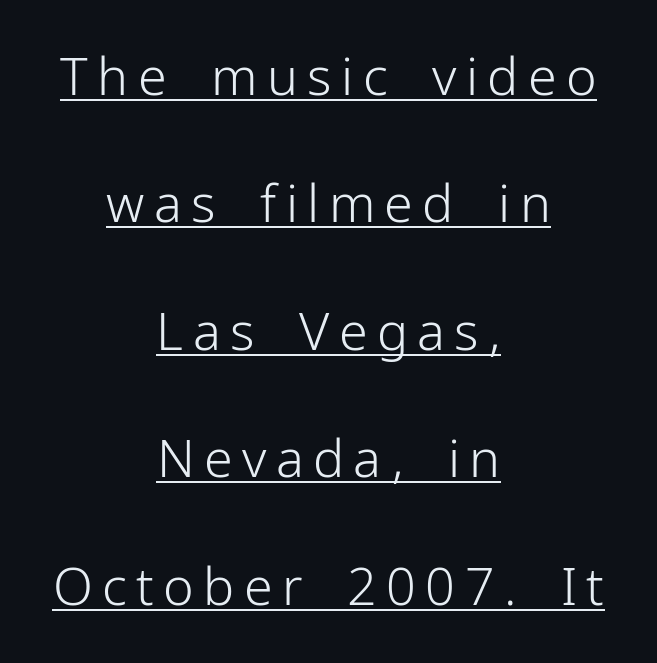
Q: Is the text bold? A: No.
Q: Is the text italic (slanted)? A: No, it is upright.
Q: Is the typeface a serif or a sans-serif typeface? A: Sans-serif.
Q: Is the text underlined? A: Yes.
Q: How is the paragraph aligned? A: Centered.
Q: Is the spacing between lines tight, normal or loose? A: Loose.
Q: Width (condensed, normal, or wide)? A: Normal.
Q: Stroke contrast? A: Low.
Q: x-height? A: Medium.
Q: Monospaced? A: No.
